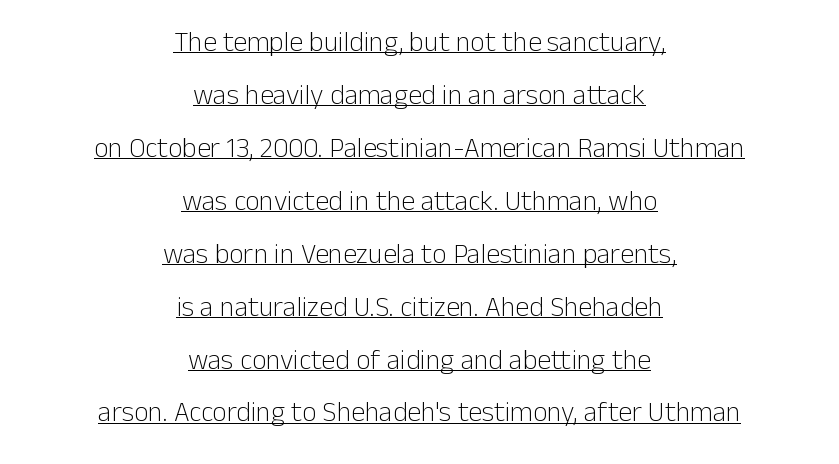
{"serif": "no", "italic": "no", "bold": "no", "weight": "light", "width": "normal", "stroke_contrast": "low", "x_height": "medium", "monospaced": "no", "underline": "yes", "align": "center", "line_spacing_ratio": 1.89, "letter_spacing": "normal", "letter_spacing_em": 0.0, "glyph_px": 28}
